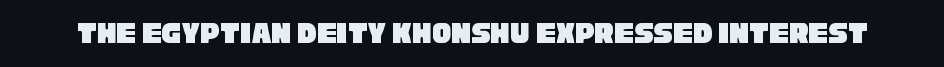
The image shows 32 px condensed sans-serif type; set normal letter spacing, not underlined; low stroke contrast and a large x-height.
